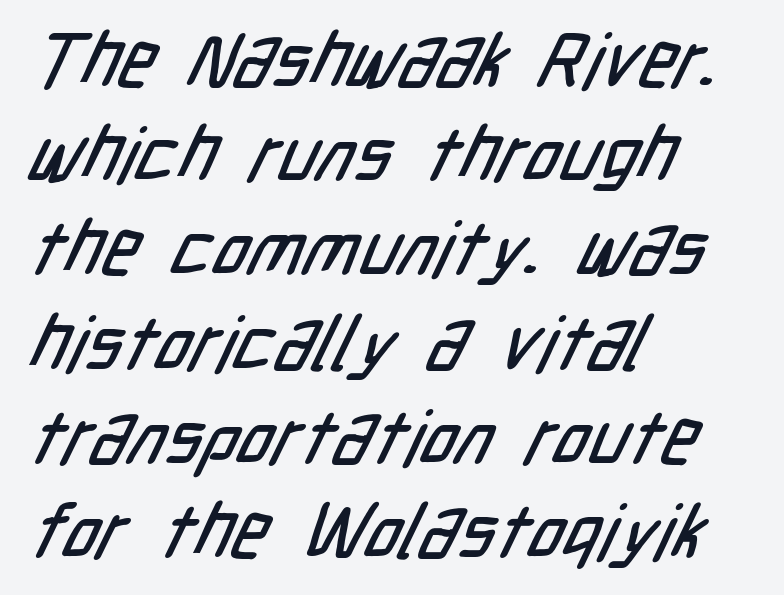
{"serif": "no", "width": "condensed", "stroke_contrast": "low", "x_height": "medium", "monospaced": "no", "underline": "no", "align": "left", "line_spacing_ratio": 1.24, "letter_spacing": "normal", "letter_spacing_em": 0.0, "glyph_px": 76}
